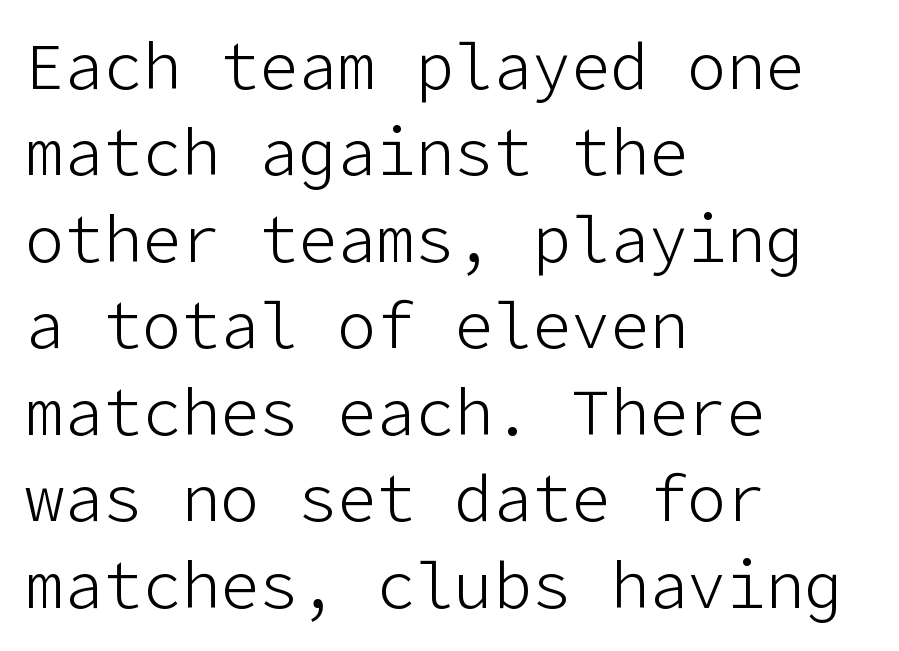
One-word summary of the alignment: left. Every stem runs plumb, perpendicular to the baseline. Short note: letters normally spaced. Is the type heavy? It reads as light-to-regular instead. Beneath every word, the page is bare. Look at the bottom of the vertical strokes: they stop flat, with no serifs.
